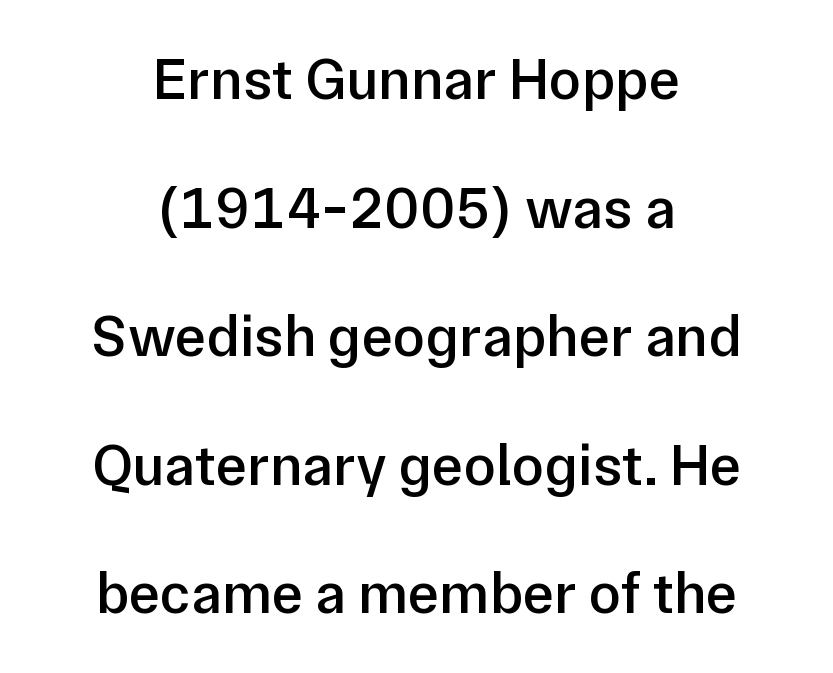
The rendering shows plain stroke endings on the letterforms — a sans-serif design. Spacing between characters is what you'd get straight out of the box. The words here are not underlined. Proportional: the letters do not fall into vertical columns.
